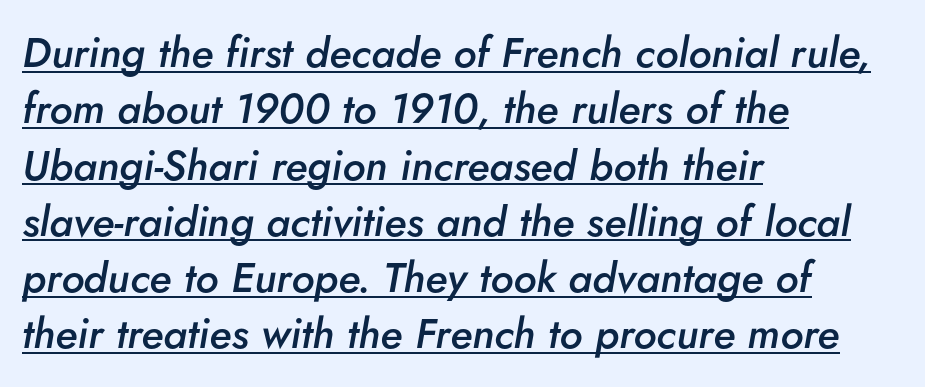
Q: Is the text bold? A: Semi-bold.
Q: Is the text italic (slanted)? A: Yes, it leans right by about 5 degrees.
Q: Is the text underlined? A: Yes.
Q: How is the paragraph aligned? A: Left-aligned.
Q: Is the spacing between letters normal or unusually wide? A: Normal.
Q: Is the spacing between lines tight, normal or loose? A: Normal.
Q: Width (condensed, normal, or wide)? A: Normal.
Q: Stroke contrast? A: Low.
Q: x-height? A: Small.
Q: Monospaced? A: No.
